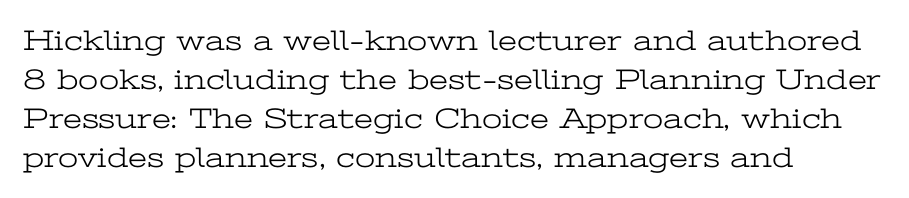
The image shows 29 px light, wide serif type, upright; set left-aligned, normal line spacing (1.35x), normal letter spacing, not underlined; low stroke contrast and a medium x-height.
